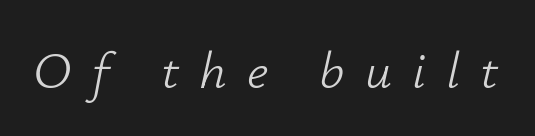
The image shows 53 px light type, italic (leaning right); set unusually wide letter spacing (+0.38 em), not underlined; low stroke contrast and a small x-height.
